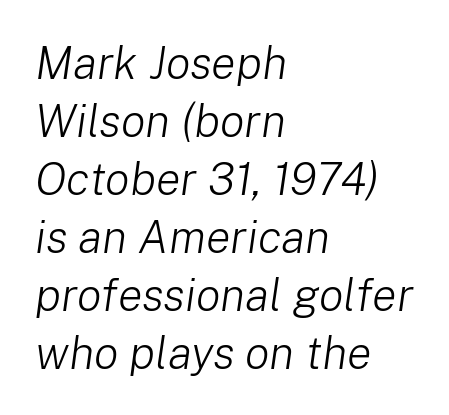
Q: Is the text bold? A: No.
Q: Is the text italic (slanted)? A: Yes, it leans right by about 8 degrees.
Q: Is the text underlined? A: No.
Q: How is the paragraph aligned? A: Left-aligned.
Q: Is the spacing between letters normal or unusually wide? A: Normal.
Q: Is the spacing between lines tight, normal or loose? A: Normal.
Q: Width (condensed, normal, or wide)? A: Normal.
Q: Stroke contrast? A: Low.
Q: x-height? A: Medium.
Q: Monospaced? A: No.
